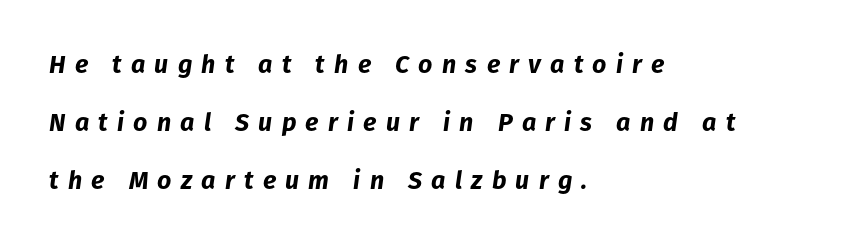
Q: Is the text bold? A: Yes.
Q: Is the text italic (slanted)? A: Yes, it leans right by about 8 degrees.
Q: Is the text underlined? A: No.
Q: How is the paragraph aligned? A: Left-aligned.
Q: Is the spacing between letters normal or unusually wide? A: Unusually wide.
Q: Is the spacing between lines tight, normal or loose? A: Loose.
